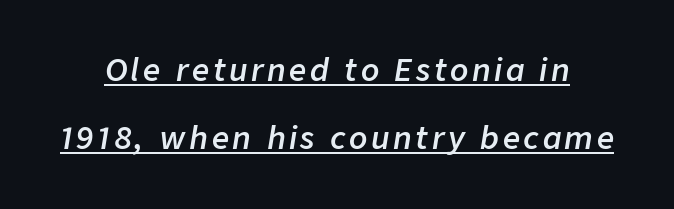
These lines carry some extra weight — a demibold, not a full bold. Spacing verdict: proportional, widths tailored to each character. A typesetter would call this leading open, well beyond the default. Does the lettering tilt? It does — this is italic. Underlining? Definitely there.
